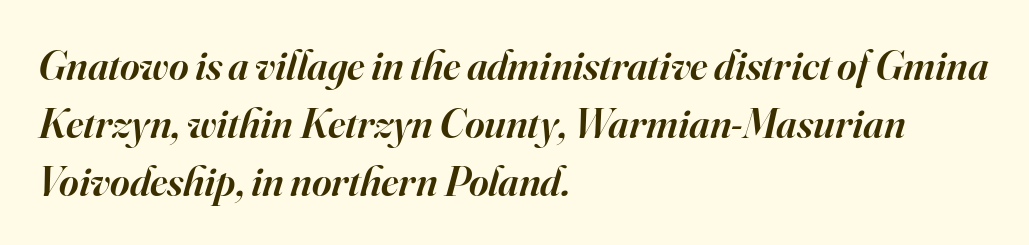
The line texture is even and compact thanks to regular tracking. Quick note: italic. The designer went with a serif here, giving each stem small feet. Every letter is mildly thick-stroked: semibold rather than bold.
